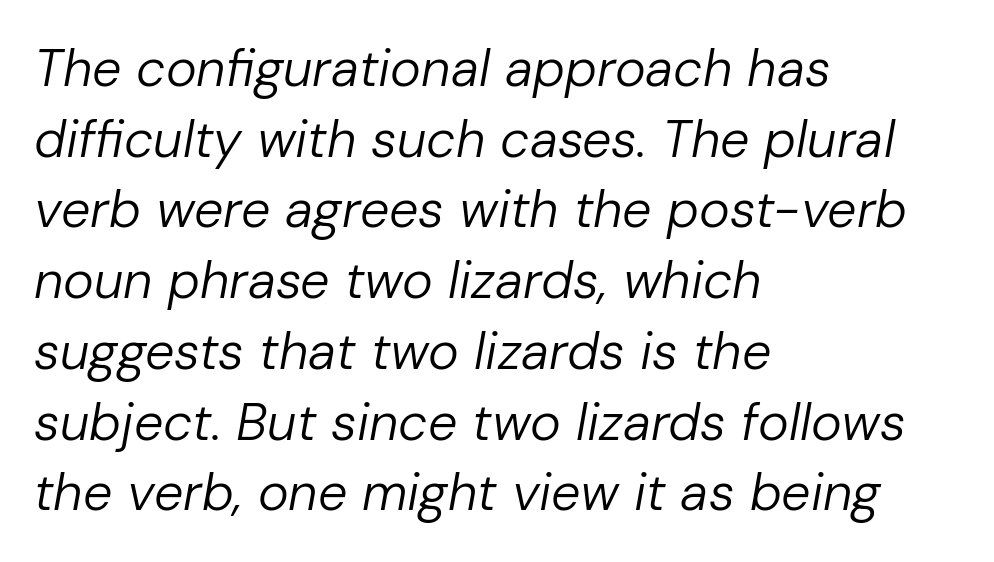
The image shows 52 px regular-weight type, italic (leaning right); set left-aligned, normal line spacing (1.36x), normal letter spacing, not underlined; low stroke contrast and a medium x-height.
